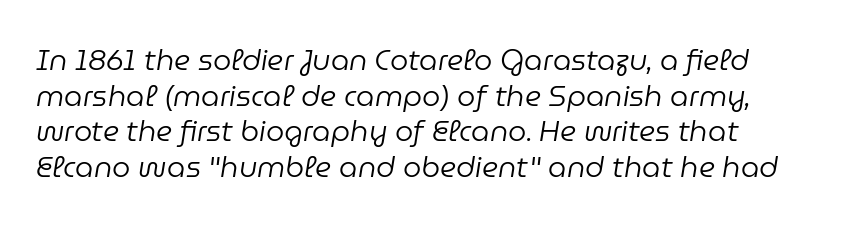
Q: Is the text bold? A: No.
Q: Is the text italic (slanted)? A: Yes, it leans right by about 9 degrees.
Q: Is the text underlined? A: No.
Q: How is the paragraph aligned? A: Left-aligned.
Q: Is the spacing between letters normal or unusually wide? A: Normal.
Q: Width (condensed, normal, or wide)? A: Normal.
Q: Stroke contrast? A: Low.
Q: x-height? A: Medium.
Q: Monospaced? A: No.
